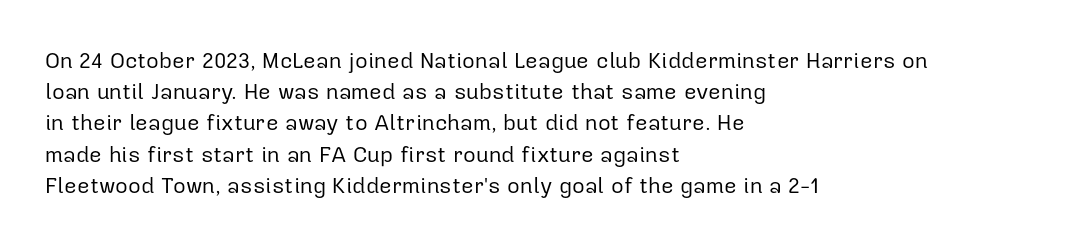
{"italic": "no", "bold": "no", "underline": "no", "align": "left", "line_spacing": "normal", "line_spacing_ratio": 1.42, "letter_spacing": "normal", "letter_spacing_em": 0.0, "glyph_px": 22}
